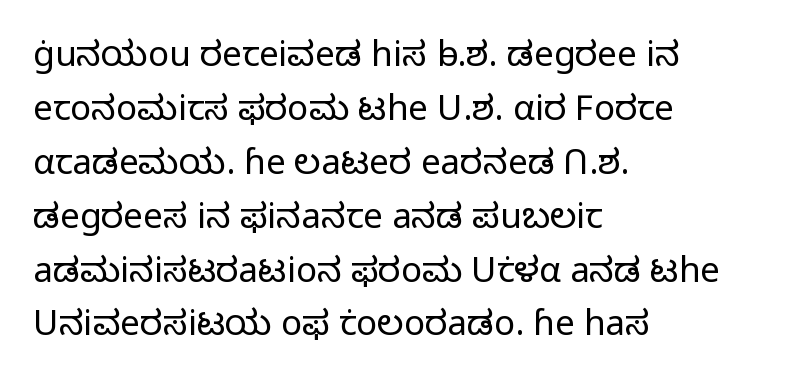
The image shows 35 px light sans-serif type, upright; set left-aligned, normal line spacing (1.54x), normal letter spacing, not underlined; low stroke contrast and a medium x-height.
